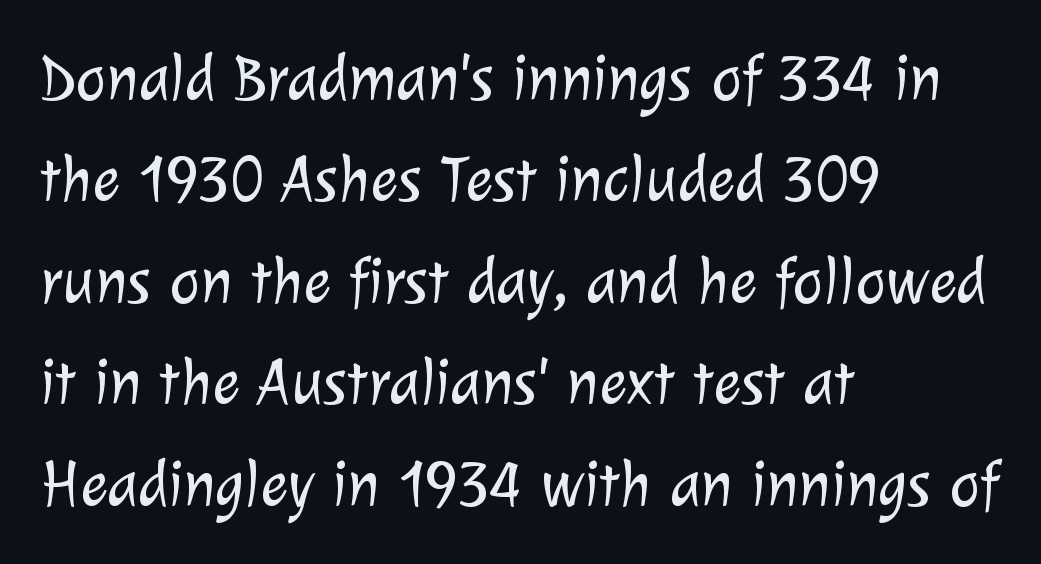
Here the glyphs are tracked normally, forming tight word shapes. Type style note: lacks serifs. The lines are quadded left. Honestly, there is no underline to notice here at all. Here the designer chose a conventional face with non-uniform glyph widths.
